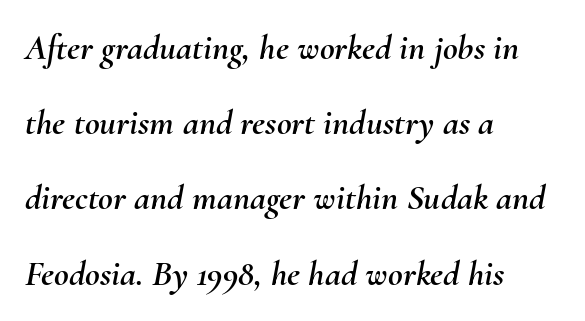
The image shows 36 px text type, italic (leaning right); set left-aligned, loose line spacing (2.09x), normal letter spacing, not underlined; medium stroke contrast and a small x-height.
